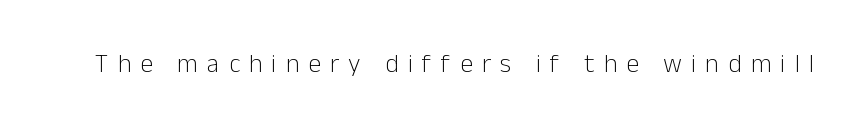
Q: Is the text bold? A: No.
Q: Is the text italic (slanted)? A: No, it is upright.
Q: Is the text underlined? A: No.
Q: Is the spacing between letters normal or unusually wide? A: Unusually wide.
